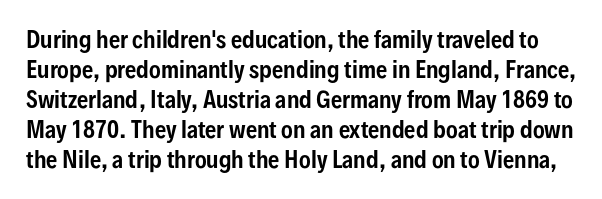
{"italic": "no", "underline": "no", "line_spacing": "normal", "line_spacing_ratio": 1.36, "letter_spacing": "normal", "letter_spacing_em": 0.0, "glyph_px": 22}
